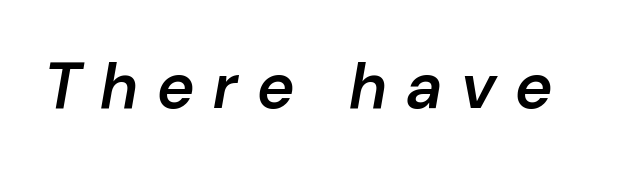
Q: Is the text bold? A: Semi-bold.
Q: Is the text italic (slanted)? A: Yes, it leans right by about 10 degrees.
Q: Is the text underlined? A: No.
Q: Is the spacing between letters normal or unusually wide? A: Unusually wide.
Q: Width (condensed, normal, or wide)? A: Normal.
Q: Stroke contrast? A: Low.
Q: x-height? A: Medium.
Q: Monospaced? A: No.
